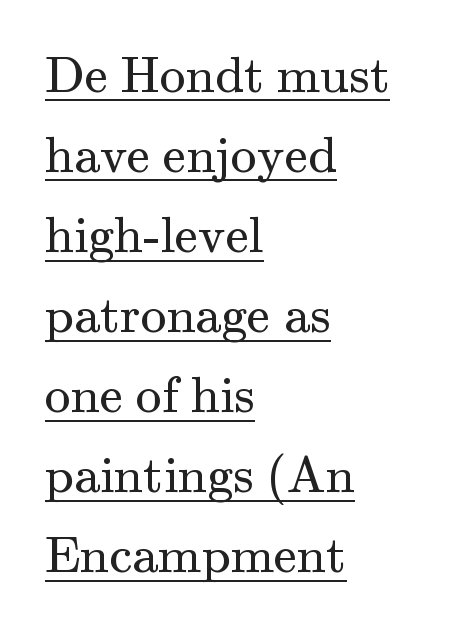
{"serif": "yes", "italic": "no", "bold": "no", "weight": "regular", "width": "normal", "stroke_contrast": "medium", "x_height": "small", "monospaced": "no", "underline": "yes", "align": "left", "line_spacing": "normal", "line_spacing_ratio": 1.54, "letter_spacing": "normal", "letter_spacing_em": 0.0, "glyph_px": 52}
